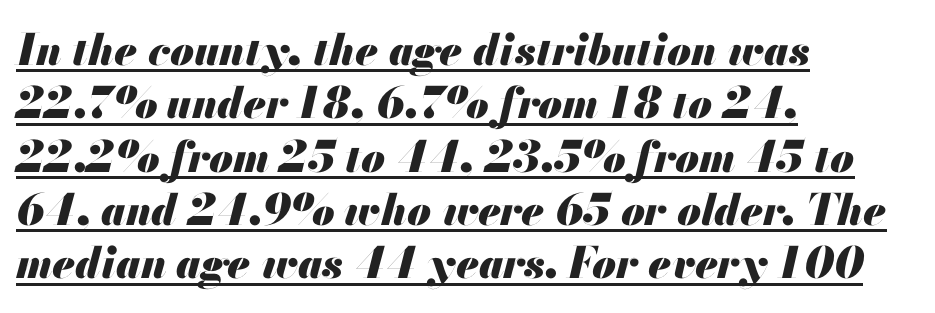
Q: Is the text bold? A: Yes.
Q: Is the text italic (slanted)? A: Yes, it leans right by about 13 degrees.
Q: Is the text underlined? A: Yes.
Q: How is the paragraph aligned? A: Left-aligned.
Q: Is the spacing between letters normal or unusually wide? A: Normal.
Q: Width (condensed, normal, or wide)? A: Normal.
Q: Stroke contrast? A: Medium.
Q: x-height? A: Small.
Q: Monospaced? A: No.
